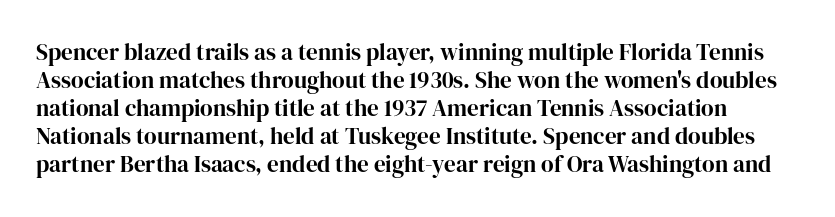
{"italic": "no", "underline": "no", "line_spacing_ratio": 1.22, "letter_spacing": "normal", "letter_spacing_em": 0.0, "glyph_px": 23}
